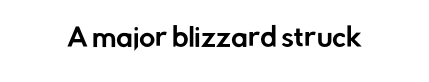
Q: Is the text italic (slanted)? A: No, it is upright.
Q: Is the text underlined? A: No.
Q: Is the spacing between letters normal or unusually wide? A: Normal.
